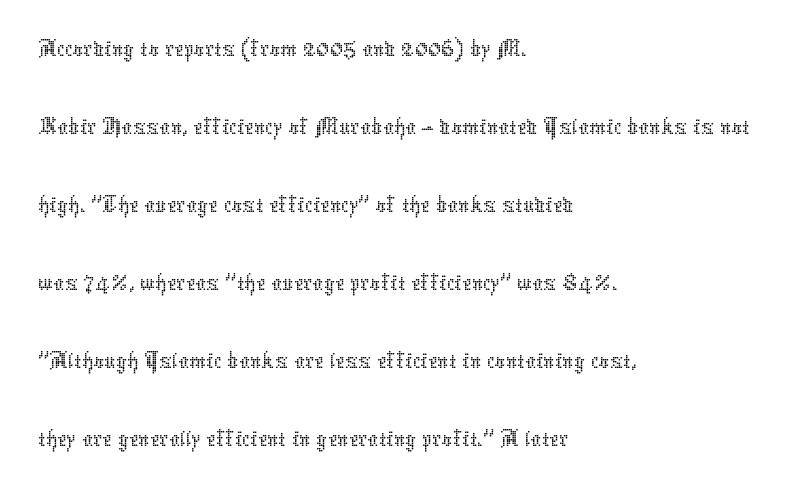
Which margin do the lines hug? The left one — the right edge is uneven. Style check: upright. The area under the type is left untouched. Weight: not bold — regular or lighter.
